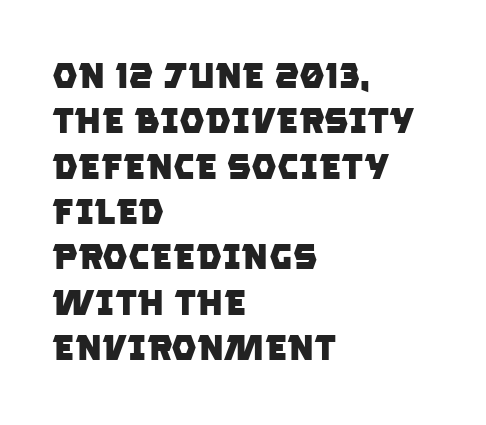
The lines are quadded left. Do the characters align in a grid? No, the font is proportional. Characters follow at the spacing the type designer built in. Serif or sans? Sans — the stroke terminals are bare.
